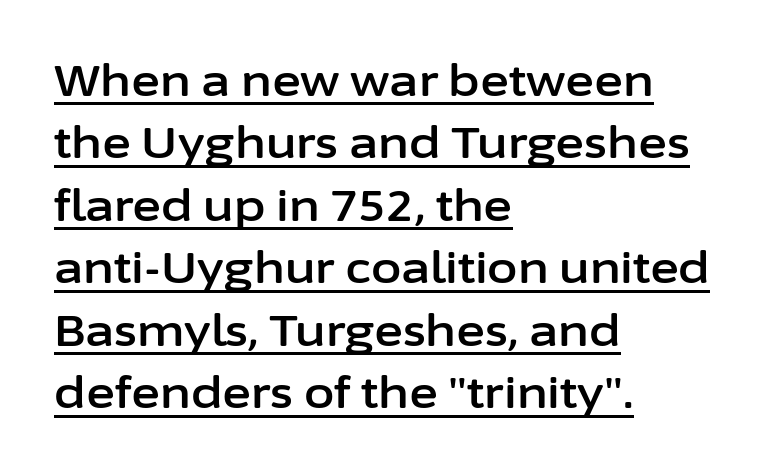
{"serif": "no", "italic": "no", "width": "normal", "stroke_contrast": "low", "x_height": "medium", "monospaced": "no", "underline": "yes", "align": "left", "line_spacing": "normal", "line_spacing_ratio": 1.42, "letter_spacing": "normal", "letter_spacing_em": 0.0, "glyph_px": 44}
